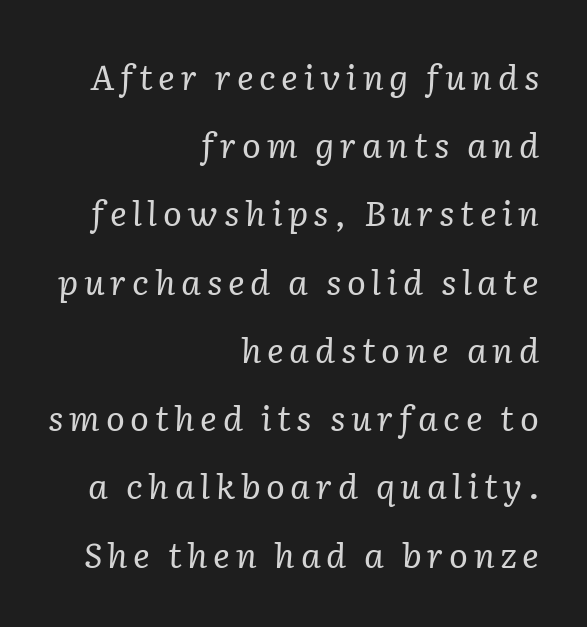
{"serif": "yes", "italic": "yes", "lean": "right", "slant_degrees": 2, "bold": "no", "weight": "regular", "width": "normal", "stroke_contrast": "low", "x_height": "medium", "monospaced": "no", "underline": "no", "align": "right", "line_spacing": "loose", "line_spacing_ratio": 1.95, "glyph_px": 35}
